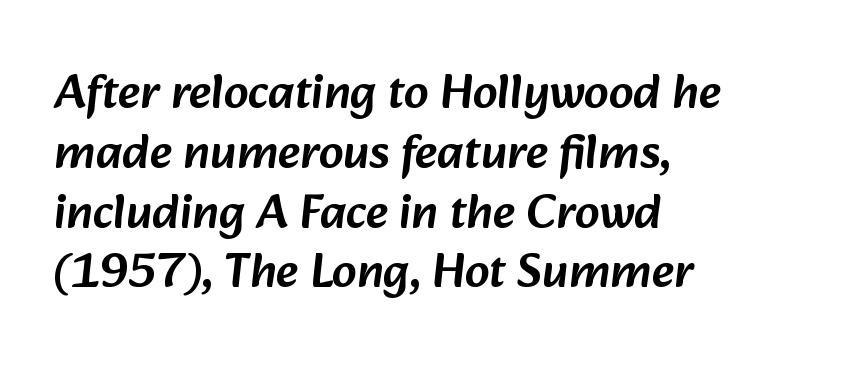
Q: Is the typeface a serif or a sans-serif typeface? A: Sans-serif.
Q: Is the text underlined? A: No.
Q: How is the paragraph aligned? A: Left-aligned.
Q: Is the spacing between letters normal or unusually wide? A: Normal.
Q: Width (condensed, normal, or wide)? A: Normal.
Q: Stroke contrast? A: Low.
Q: x-height? A: Medium.
Q: Monospaced? A: No.
